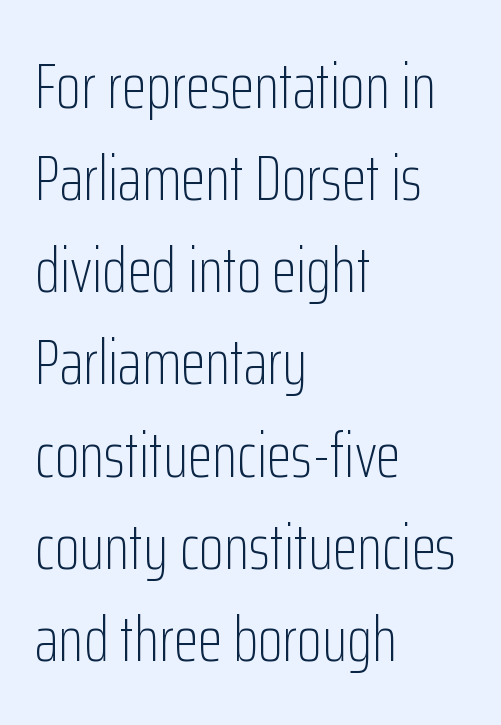
{"serif": "no", "italic": "no", "bold": "no", "weight": "light", "width": "condensed", "stroke_contrast": "low", "x_height": "medium", "monospaced": "no", "underline": "no", "align": "left", "line_spacing": "normal", "line_spacing_ratio": 1.44, "letter_spacing": "normal", "letter_spacing_em": 0.0, "glyph_px": 64}
